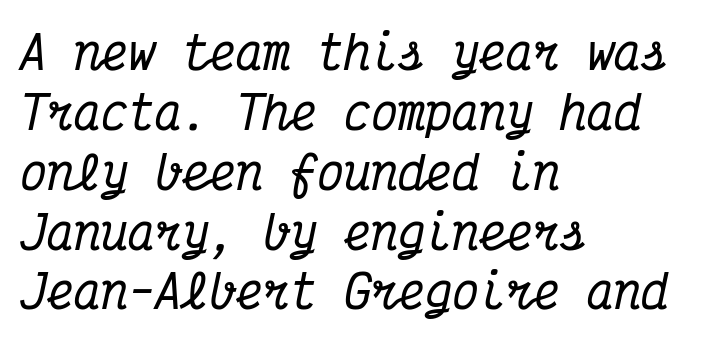
The image shows 45 px condensed serif type, italic (leaning right), monospaced; set left-aligned, normal line spacing (1.33x), normal letter spacing, not underlined; medium stroke contrast and a medium x-height.
